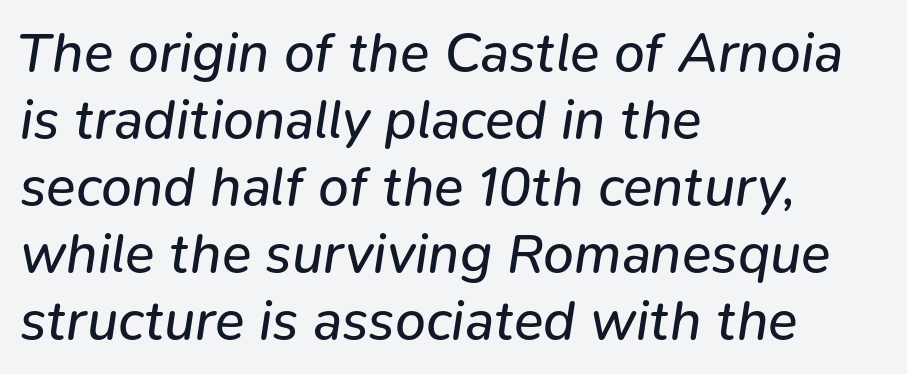
The face used here is proportionally spaced, like ordinary book or web type. Compared with typical body copy, the letter spacing here is the same. The glyphs look as if they've been sheared to an angle. The specimen omits any rule beneath the text block's lines. The weight would be labelled regular, book, light, or lighter still.
